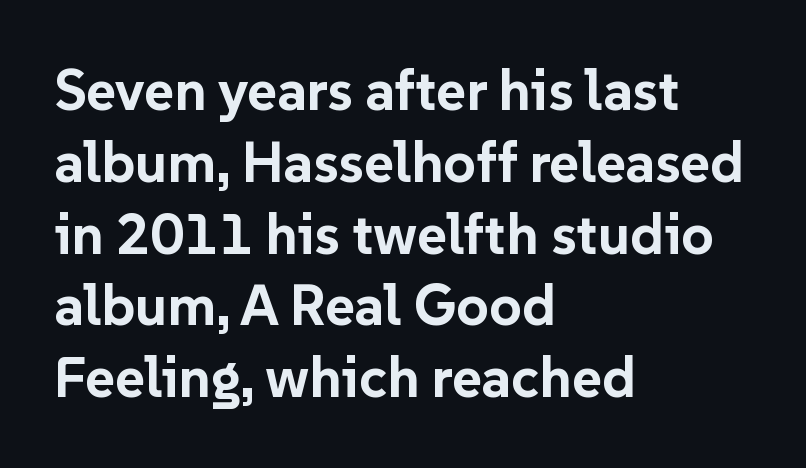
The image shows 57 px bold sans-serif type, upright; set left-aligned, normal line spacing (1.26x), normal letter spacing, not underlined; low stroke contrast and a medium x-height.
